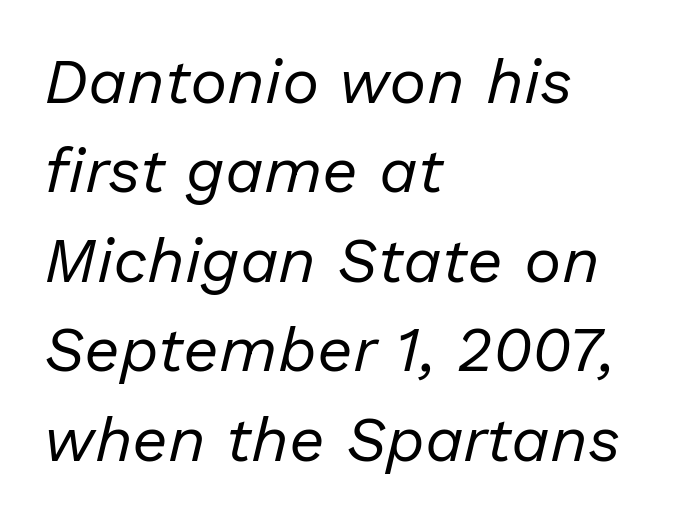
{"italic": "yes", "lean": "right", "slant_degrees": 13, "bold": "no", "weight": "regular", "width": "normal", "stroke_contrast": "low", "x_height": "medium", "monospaced": "no", "underline": "no", "align": "left", "line_spacing": "normal", "line_spacing_ratio": 1.42, "letter_spacing": "normal", "letter_spacing_em": 0.0, "glyph_px": 63}
